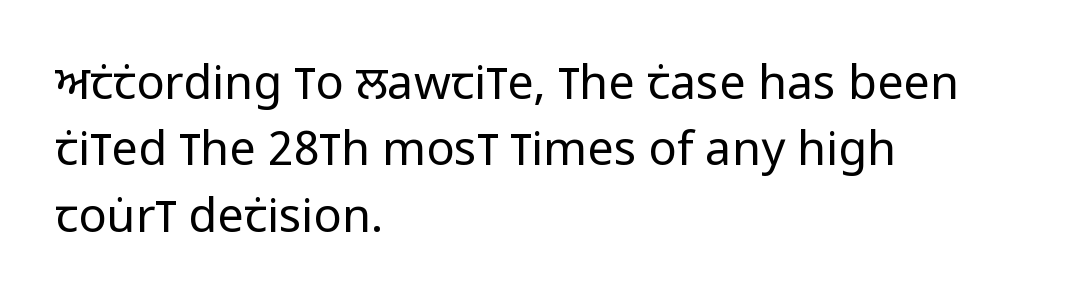
The image shows 47 px regular-weight, condensed sans-serif type, upright; set left-aligned, normal line spacing (1.41x), normal letter spacing, not underlined; low stroke contrast and a large x-height.
